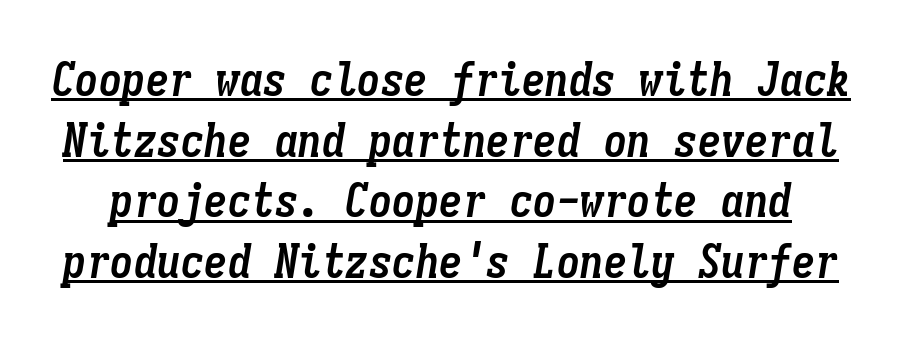
The image shows 47 px semibold, condensed type, italic (leaning right), monospaced; set normal line spacing (1.29x), normal letter spacing, underlined; low stroke contrast and a medium x-height.
